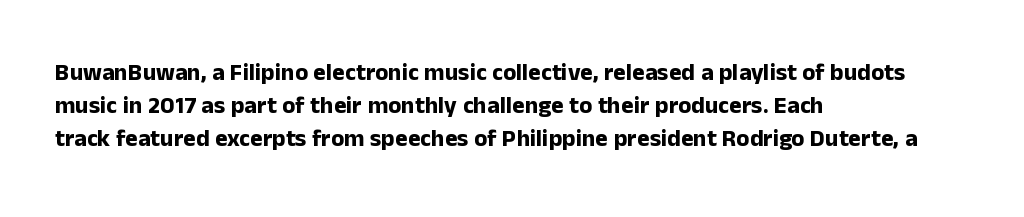
The tracking reads as untouched default to a designer's eye. Check the space under the baseline: it is left empty. The letters stand straight up with perfectly vertical stems. Each line starts at the same left margin while the right side varies. Weight check: bold — yes, fully. These lines sit exactly where default settings would place them.
